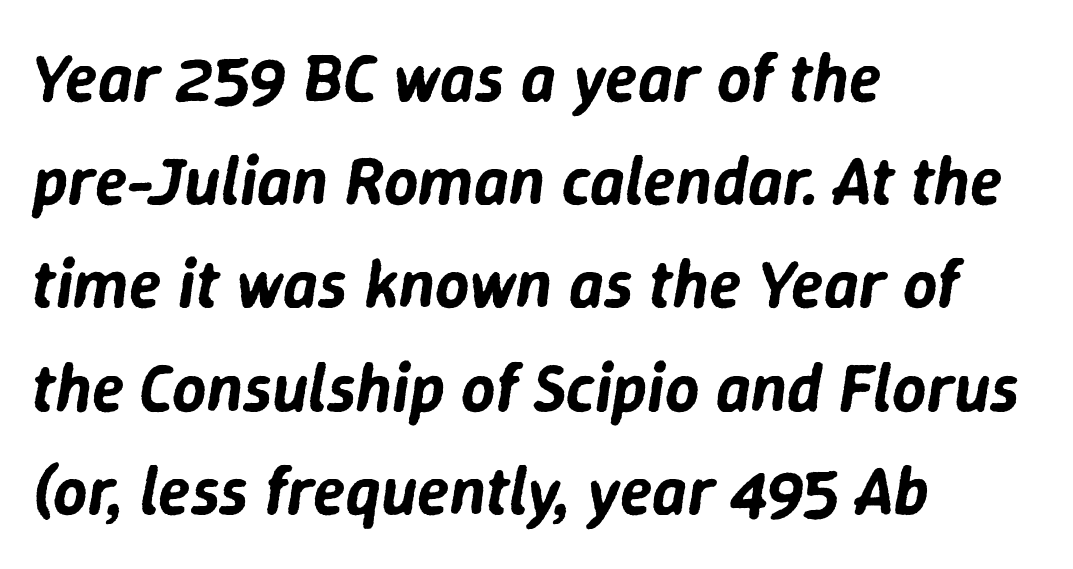
Q: Is the text italic (slanted)? A: Yes, it leans right by about 9 degrees.
Q: Is the text underlined? A: No.
Q: How is the paragraph aligned? A: Left-aligned.
Q: Is the spacing between letters normal or unusually wide? A: Normal.
Q: Is the spacing between lines tight, normal or loose? A: Normal.
Q: Width (condensed, normal, or wide)? A: Normal.
Q: Stroke contrast? A: Low.
Q: x-height? A: Medium.
Q: Monospaced? A: No.
